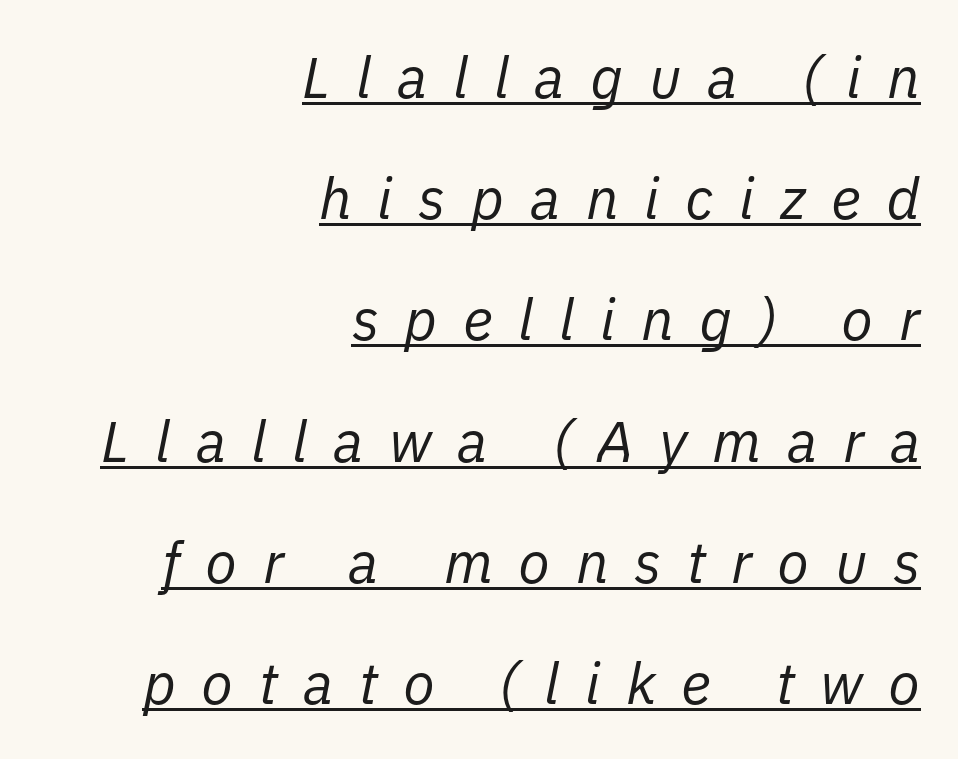
The vertical gap from one line to the next is large. Does the lettering tilt? It does — this is italic. Character widths vary here, with narrow letters taking less room than wide ones. Tracking value appears strongly positive — letters spread wide.
